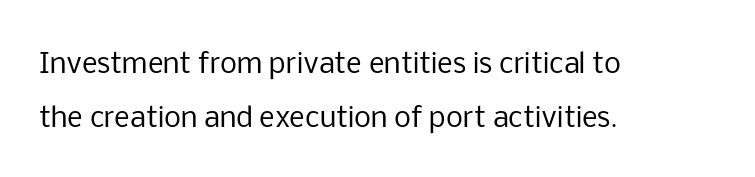
Decoration check: the copy has no underline. Weight: not bold — regular or lighter. Leading: increased. Spacing between characters is what you'd get straight out of the box. Left-aligned paragraph, ragged on the right. A typesetter would mark this as roman, not italic.
